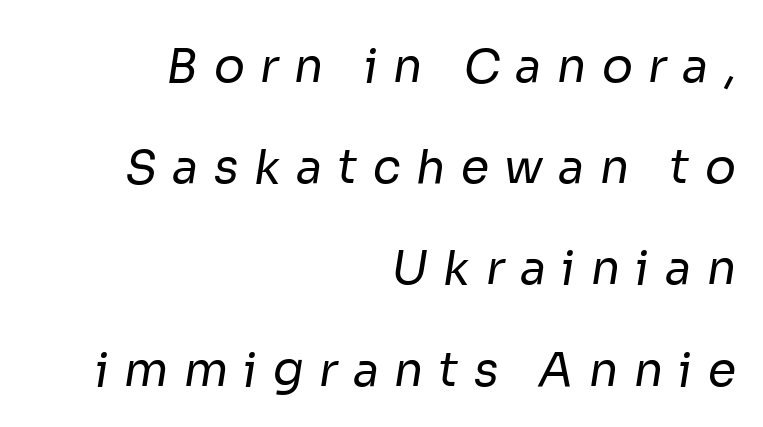
Nope, no serifs anywhere on these letters. Looks like regular typesetting: each glyph gets only the width it needs. What stands out about the letter spacing? Its width — letters are far apart. The block of text is sparse from top to bottom, with ample space between rows. The words here are not underlined.
